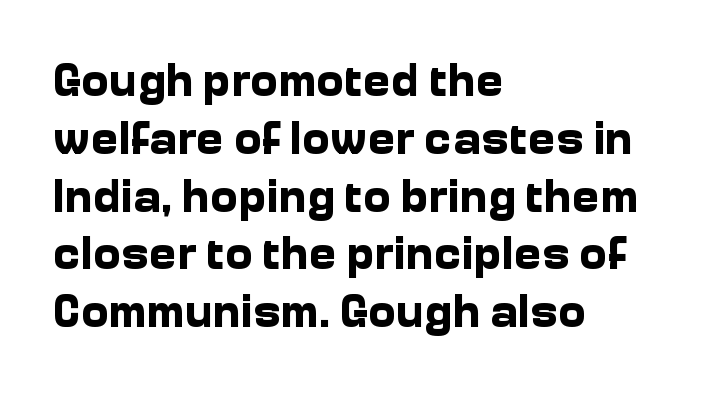
Rule under the text: the space is simply empty. This rendering uses left alignment, leaving the right contour irregular. The letters stand straight up with perfectly vertical stems. Looks like regular typesetting: each glyph gets only the width it needs.
